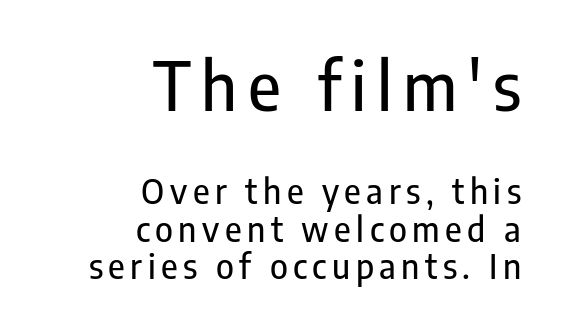
The image shows 67 px condensed sans-serif type, upright; set right-aligned, tight line spacing (1.1x), not underlined; the first (top) block is 1.97x larger; low stroke contrast and a medium x-height.
